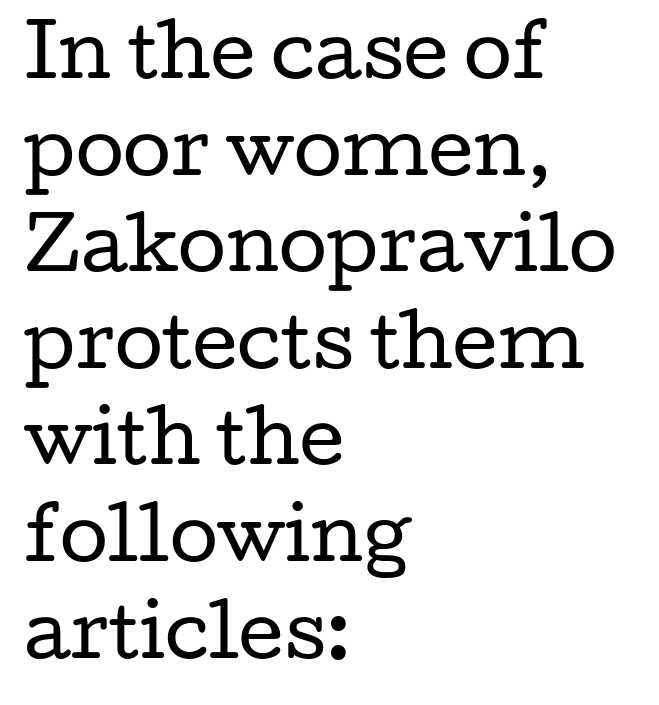
{"serif": "yes", "italic": "no", "bold": "no", "weight": "regular", "width": "wide", "stroke_contrast": "low", "x_height": "medium", "monospaced": "no", "underline": "no", "align": "left", "line_spacing": "normal", "line_spacing_ratio": 1.38, "letter_spacing": "normal", "letter_spacing_em": 0.0, "glyph_px": 70}
